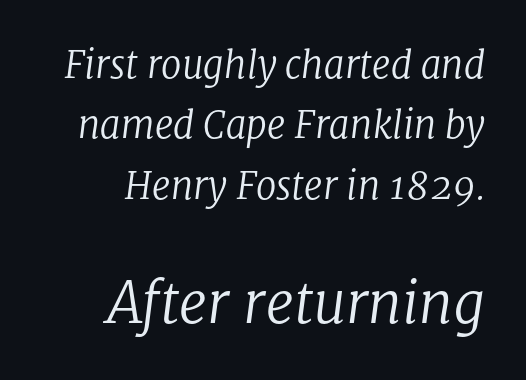
{"serif": "yes", "italic": "yes", "lean": "right", "slant_degrees": 8, "bold": "no", "weight": "regular", "width": "normal", "stroke_contrast": "low", "x_height": "medium", "monospaced": "no", "underline": "no", "line_spacing": "normal", "line_spacing_ratio": 1.63, "letter_spacing": "normal", "letter_spacing_em": 0.0, "larger_block": "second", "size_ratio": 1.51, "glyph_px": 56}
